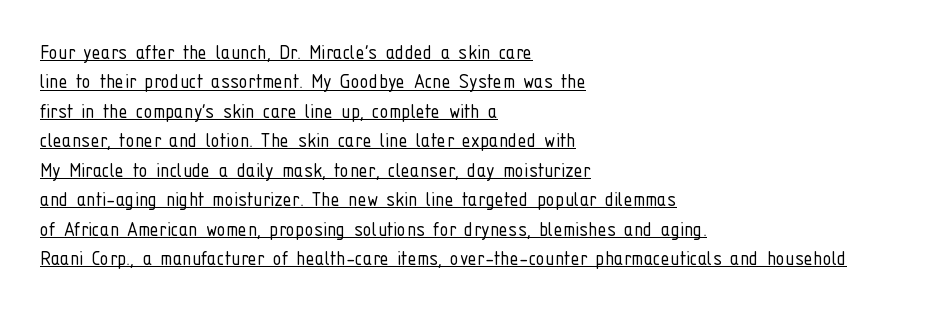
Underlined type. The rag falls on the right side of this text block. What stands out about the letter spacing? Nothing — it is the standard amount. How would I describe the line gaps? Plain and ordinary. The letters stand straight up with perfectly vertical stems. Each stroke keeps to a modest, everyday thickness or less.
